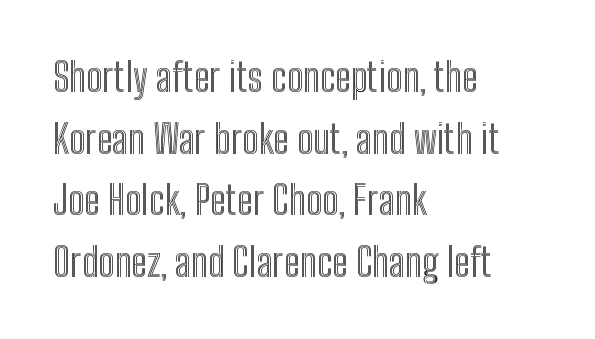
Descenders are the only things crossing below the line. Think of a printed novel: that variable character pitch is what you see here. This sample uses plain, unmodified letter spacing. The rendering uses a moderate line-height, typical for paragraphs. No italicization has been applied; the sample stays upright.
